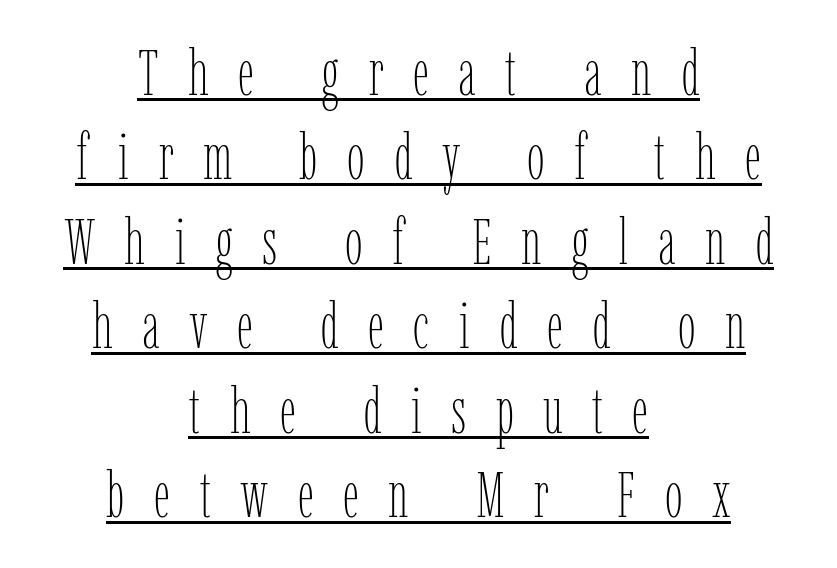
{"italic": "no", "bold": "no", "weight": "thin", "width": "condensed", "stroke_contrast": "low", "x_height": "medium", "monospaced": "no", "underline": "yes", "align": "center", "line_spacing": "normal", "line_spacing_ratio": 1.32, "letter_spacing": "wide", "letter_spacing_em": 0.46, "glyph_px": 64}
